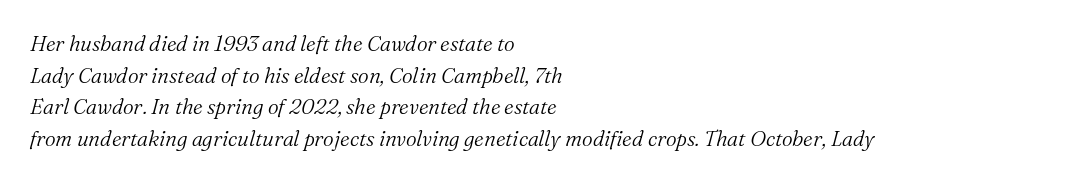
{"italic": "yes", "lean": "right", "slant_degrees": 16, "bold": "no", "underline": "no", "align": "left", "line_spacing": "normal", "line_spacing_ratio": 1.51, "letter_spacing": "normal", "letter_spacing_em": 0.0, "glyph_px": 21}
